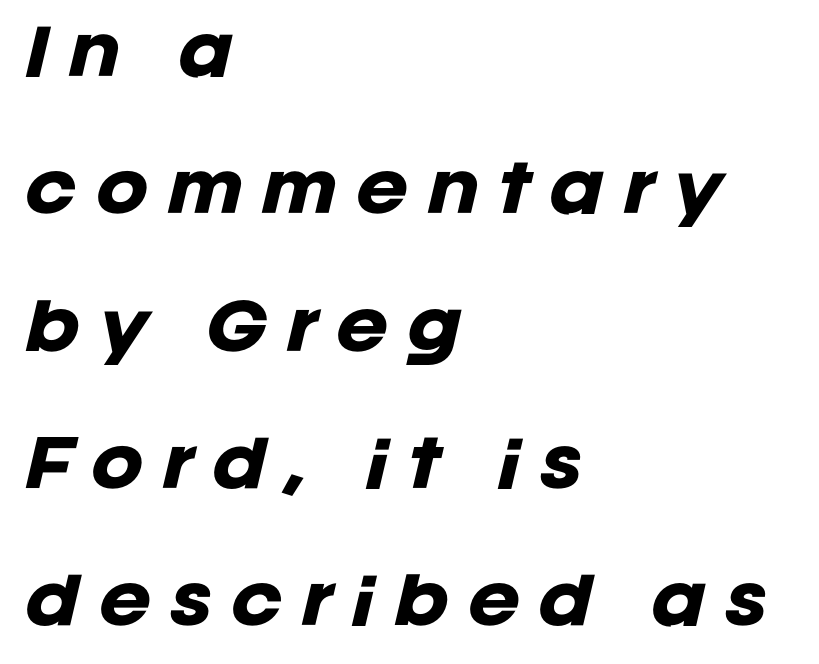
{"italic": "yes", "lean": "right", "slant_degrees": 12, "bold": "yes", "weight": "heavy", "width": "normal", "stroke_contrast": "low", "x_height": "large", "monospaced": "no", "underline": "no", "align": "left", "line_spacing": "loose", "line_spacing_ratio": 2.18, "letter_spacing": "wide", "letter_spacing_em": 0.29, "glyph_px": 63}
